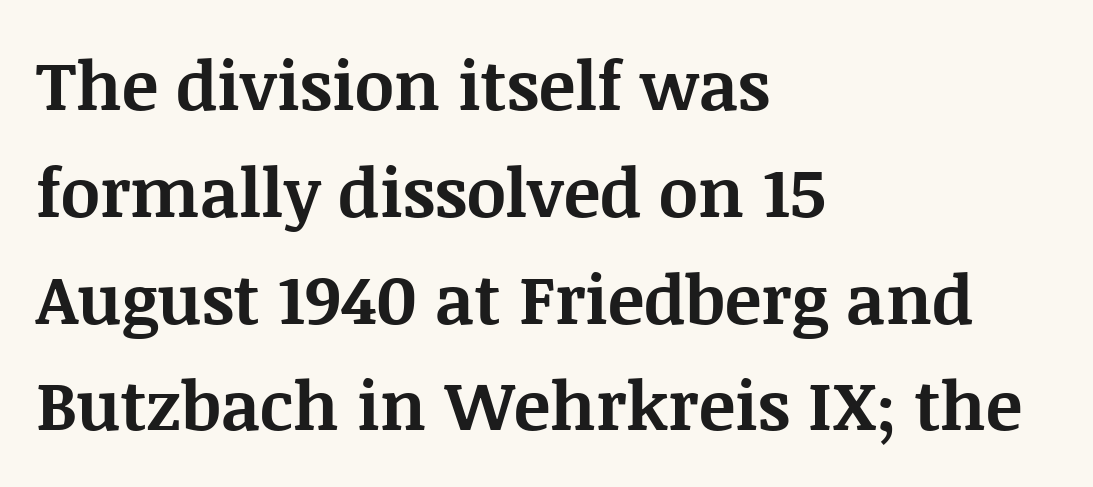
The image shows 68 px bold serif type, upright; set left-aligned, normal line spacing (1.57x), normal letter spacing, not underlined; medium stroke contrast and a large x-height.
